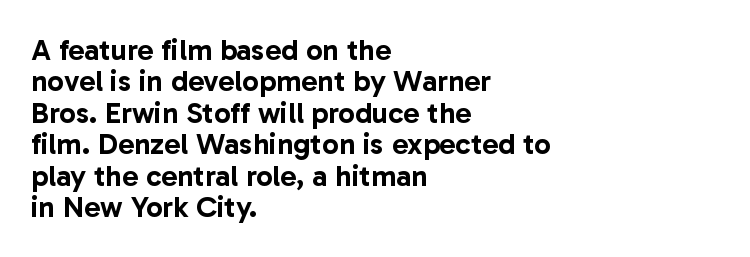
Q: Is the text italic (slanted)? A: No, it is upright.
Q: Is the typeface a serif or a sans-serif typeface? A: Sans-serif.
Q: Is the text underlined? A: No.
Q: How is the paragraph aligned? A: Left-aligned.
Q: Is the spacing between letters normal or unusually wide? A: Normal.
Q: Is the spacing between lines tight, normal or loose? A: Tight.
Q: Width (condensed, normal, or wide)? A: Normal.
Q: Stroke contrast? A: Low.
Q: x-height? A: Medium.
Q: Monospaced? A: No.
